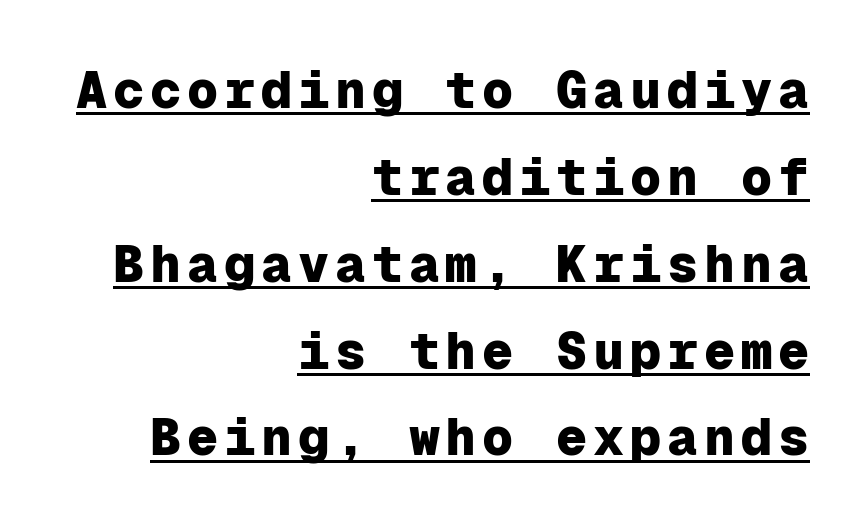
Compared with undecorated copy, this sample adds a rule below the words. The face used here is a sans, in the tradition of grotesques and geometrics. Every character here occupies the same horizontal width, giving the sample a typewriter-like rhythm. Reading down the block, your eye finds every line finishing at a fixed right position. Posture: upright roman.
